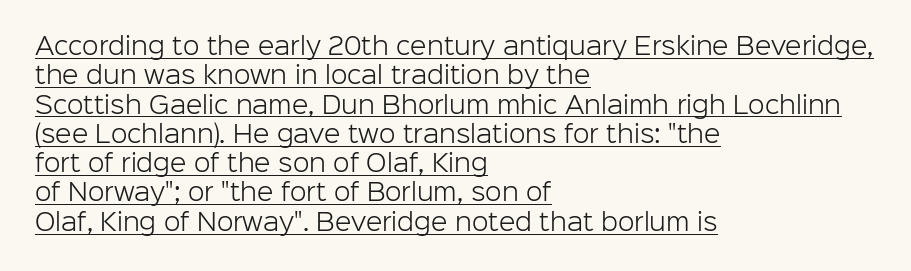
Q: Is the text bold? A: No.
Q: Is the text italic (slanted)? A: No, it is upright.
Q: Is the text underlined? A: Yes.
Q: How is the paragraph aligned? A: Left-aligned.
Q: Is the spacing between letters normal or unusually wide? A: Normal.
